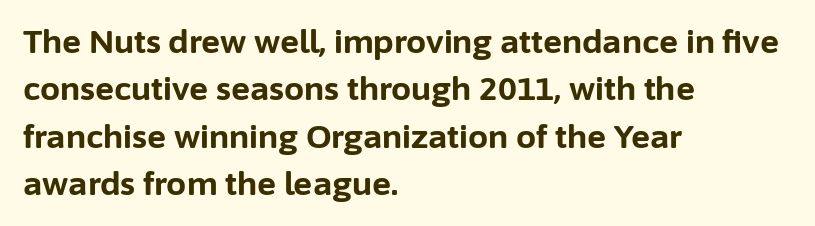
{"serif": "no", "italic": "no", "bold": "yes", "weight": "bold", "width": "normal", "stroke_contrast": "low", "x_height": "medium", "monospaced": "no", "underline": "no", "align": "left", "line_spacing": "normal", "line_spacing_ratio": 1.48, "letter_spacing": "normal", "letter_spacing_em": 0.0, "glyph_px": 32}
